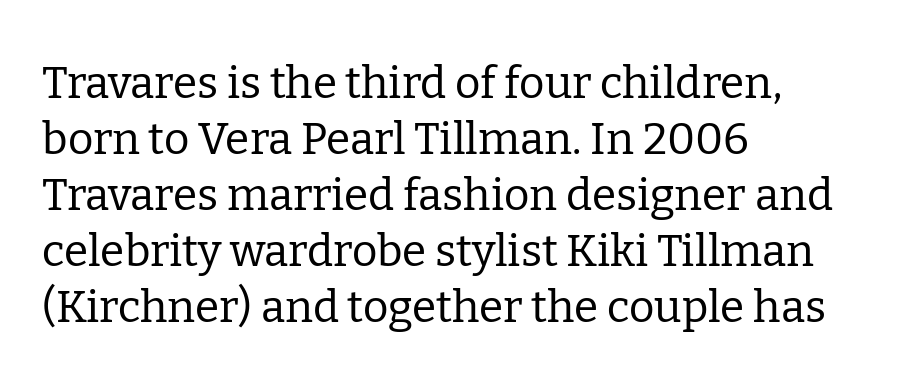
{"serif": "yes", "italic": "no", "bold": "no", "weight": "regular", "width": "normal", "stroke_contrast": "low", "x_height": "medium", "monospaced": "no", "underline": "no", "align": "left", "line_spacing": "normal", "line_spacing_ratio": 1.27, "letter_spacing": "normal", "letter_spacing_em": 0.0, "glyph_px": 44}
